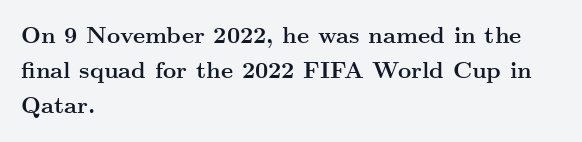
Q: Is the text bold? A: Yes.
Q: Is the text italic (slanted)? A: No, it is upright.
Q: Is the text underlined? A: No.
Q: How is the paragraph aligned? A: Left-aligned.
Q: Is the spacing between letters normal or unusually wide? A: Normal.
Q: Is the spacing between lines tight, normal or loose? A: Normal.
